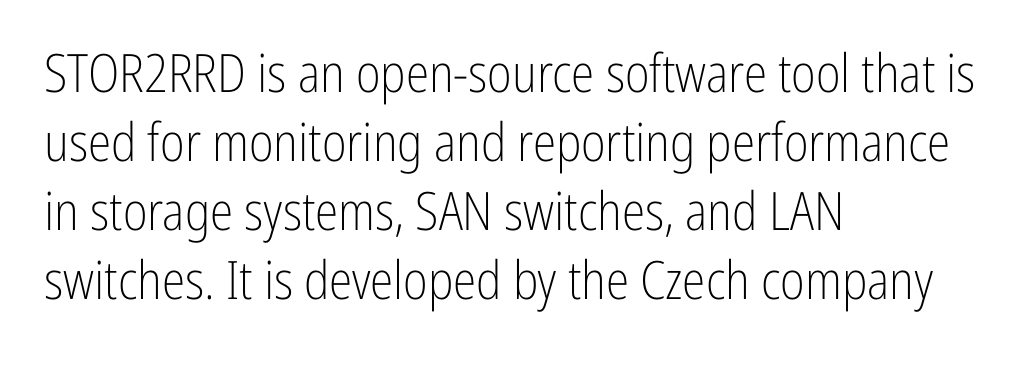
Q: Is the text bold? A: No.
Q: Is the text italic (slanted)? A: No, it is upright.
Q: Is the typeface a serif or a sans-serif typeface? A: Sans-serif.
Q: Is the text underlined? A: No.
Q: How is the paragraph aligned? A: Left-aligned.
Q: Is the spacing between letters normal or unusually wide? A: Normal.
Q: Is the spacing between lines tight, normal or loose? A: Normal.
Q: Width (condensed, normal, or wide)? A: Condensed.
Q: Stroke contrast? A: Low.
Q: x-height? A: Medium.
Q: Monospaced? A: No.
